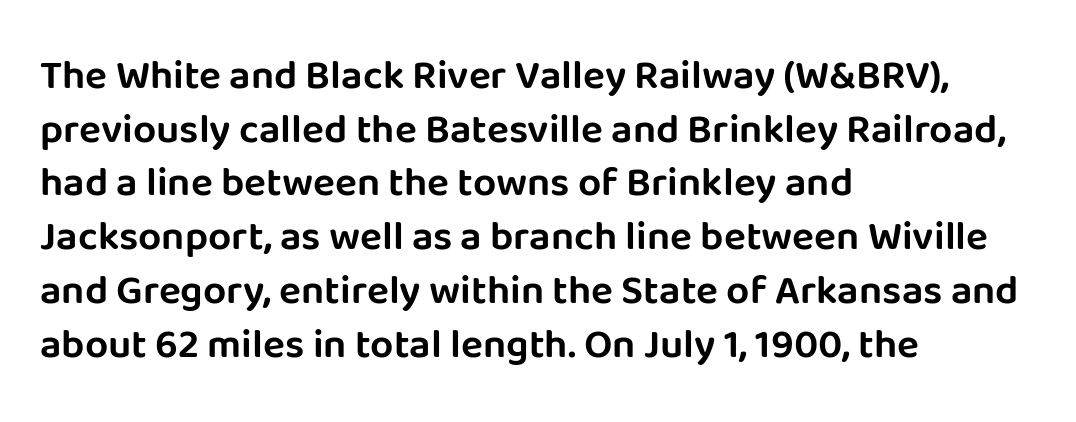
Notice how the stems are strictly vertical — no italics here. These lines sit exactly where default settings would place them. Inter-character spacing is left at the font's built-in metrics. A student would call this left alignment; a typographer would say flush left, rag right.
